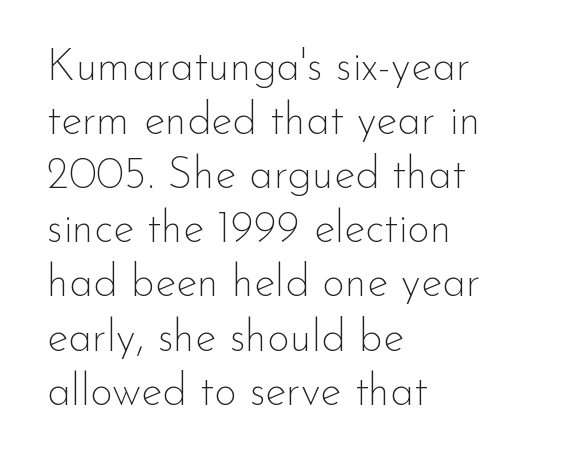
Q: Is the text bold? A: No.
Q: Is the text italic (slanted)? A: No, it is upright.
Q: Is the typeface a serif or a sans-serif typeface? A: Sans-serif.
Q: Is the text underlined? A: No.
Q: How is the paragraph aligned? A: Left-aligned.
Q: Is the spacing between letters normal or unusually wide? A: Normal.
Q: Width (condensed, normal, or wide)? A: Normal.
Q: Stroke contrast? A: Low.
Q: x-height? A: Small.
Q: Monospaced? A: No.
